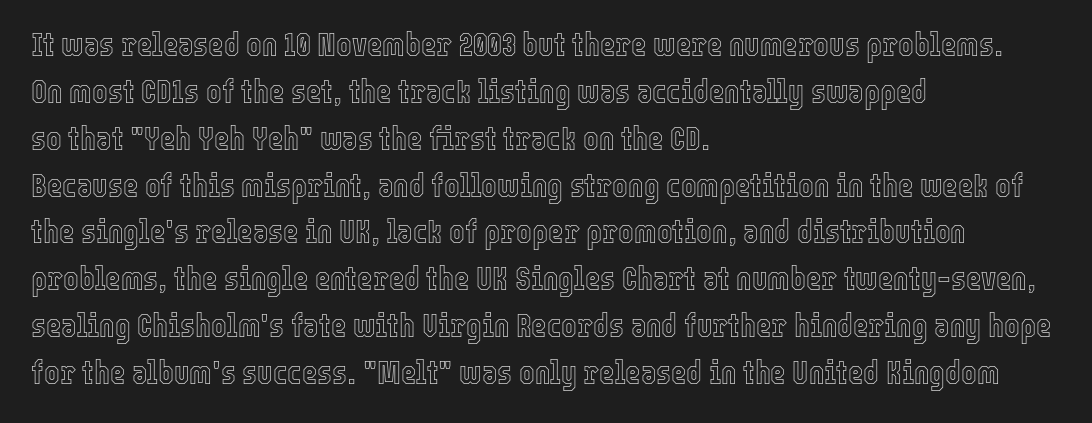
Q: Is the text italic (slanted)? A: No, it is upright.
Q: Is the text underlined? A: No.
Q: How is the paragraph aligned? A: Left-aligned.
Q: Is the spacing between letters normal or unusually wide? A: Normal.
Q: Is the spacing between lines tight, normal or loose? A: Normal.
Q: Width (condensed, normal, or wide)? A: Condensed.
Q: x-height? A: Medium.
Q: Monospaced? A: No.
